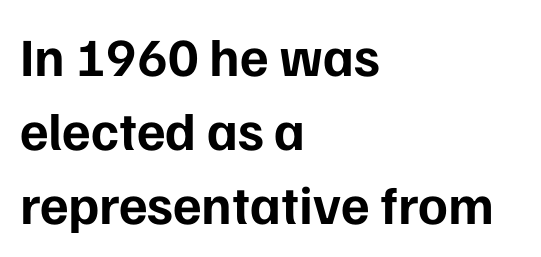
Look at the tracking — it's just the regular setting, nothing added. In CSS terms this would be text-align: left. Each letter's strokes conclude bluntly, with no projecting serifs. A normal amount of white space separates one row of letters from the next. Summary of weight: heavy, a full bold.
